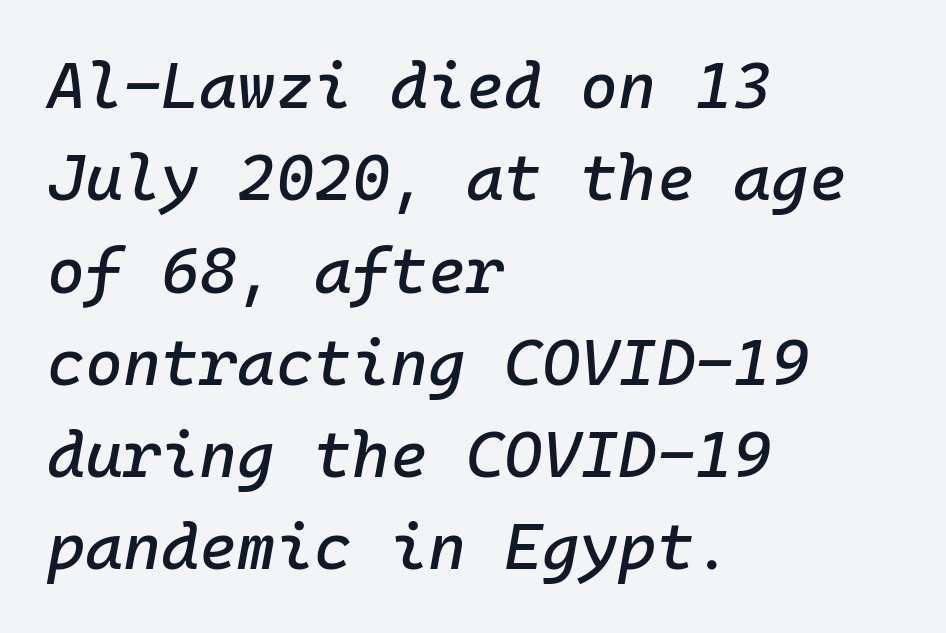
The image shows 65 px text type, italic (leaning right), monospaced; set left-aligned, normal line spacing (1.42x), normal letter spacing, not underlined; low stroke contrast and a medium x-height.
